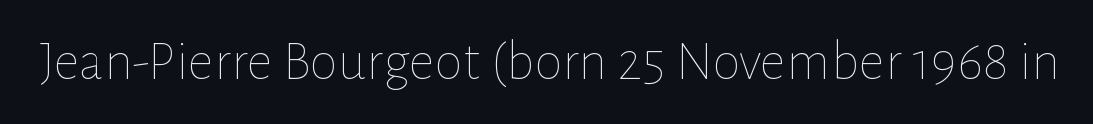
The face looks like a standard text weight, possibly lighter. Rendered with straight, roman letterforms. Quick note: underline off. You could not count columns in this text — the font is proportionally spaced. Is the letter spacing exaggerated? No — it looks like the ordinary default.
